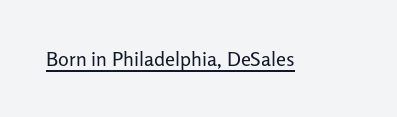
The image shows 20 px text type, upright; set normal letter spacing, underlined.
